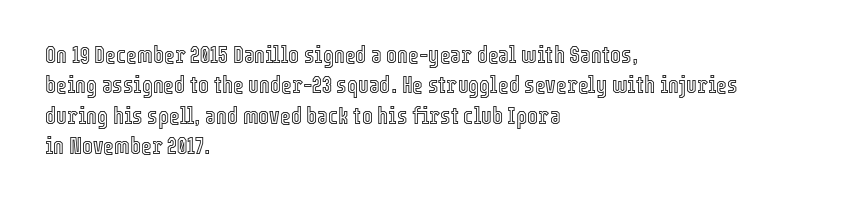
The face used here is rendered with its standard letterfit. These lines are set flush left with a ragged right edge. The glyphs are unaccompanied by any horizontal stroke below them. Normally led — the rows are evenly, conventionally spaced. Do the letters lean? They stand straight.
